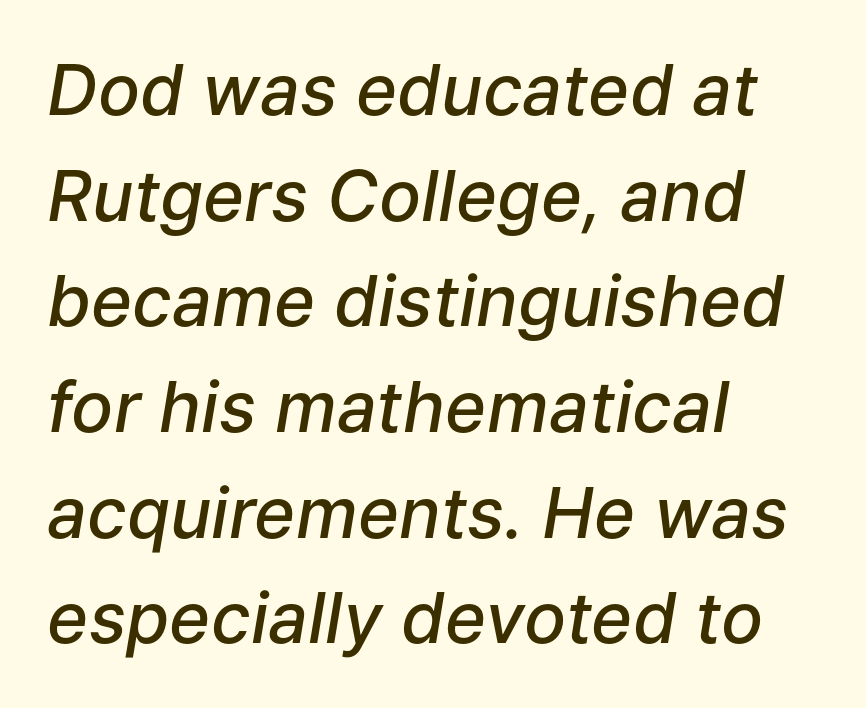
{"italic": "yes", "lean": "right", "slant_degrees": 9, "bold": "semi", "weight": "semibold", "width": "normal", "stroke_contrast": "low", "x_height": "medium", "monospaced": "no", "underline": "no", "align": "left", "line_spacing": "normal", "line_spacing_ratio": 1.51, "letter_spacing": "normal", "letter_spacing_em": 0.0, "glyph_px": 70}
